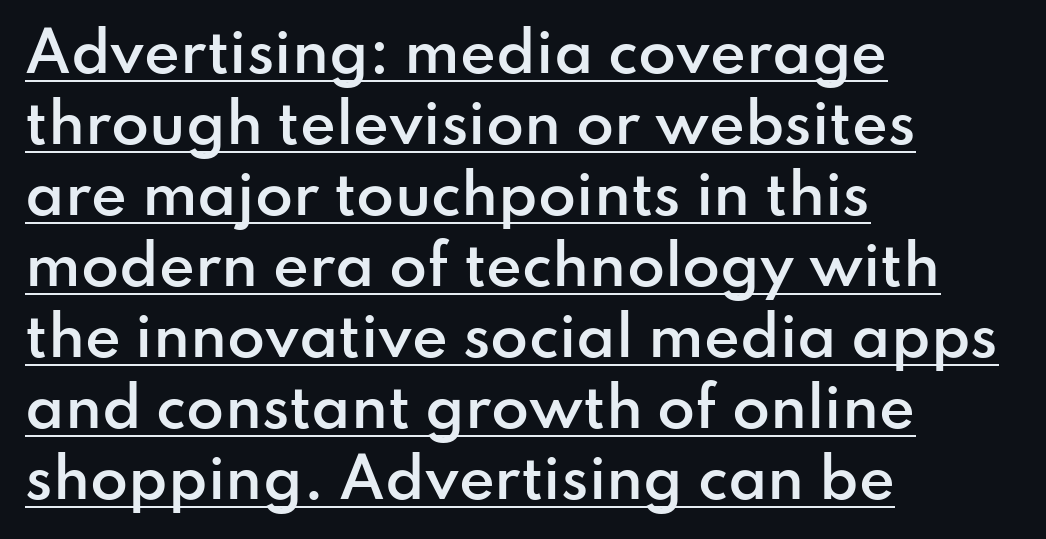
Q: Is the text bold? A: Semi-bold.
Q: Is the text italic (slanted)? A: No, it is upright.
Q: Is the typeface a serif or a sans-serif typeface? A: Sans-serif.
Q: Is the text underlined? A: Yes.
Q: How is the paragraph aligned? A: Left-aligned.
Q: Is the spacing between letters normal or unusually wide? A: Normal.
Q: Is the spacing between lines tight, normal or loose? A: Normal.
Q: Width (condensed, normal, or wide)? A: Normal.
Q: Stroke contrast? A: Low.
Q: x-height? A: Small.
Q: Monospaced? A: No.
